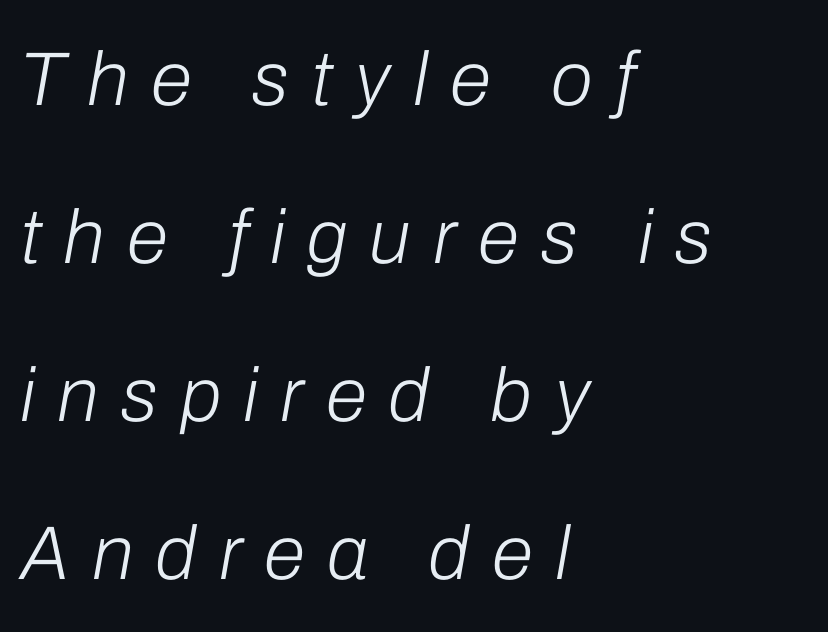
The image shows 76 px light type, italic (leaning right); set left-aligned, loose line spacing (2.08x), unusually wide letter spacing (+0.29 em), not underlined; low stroke contrast and a medium x-height.
